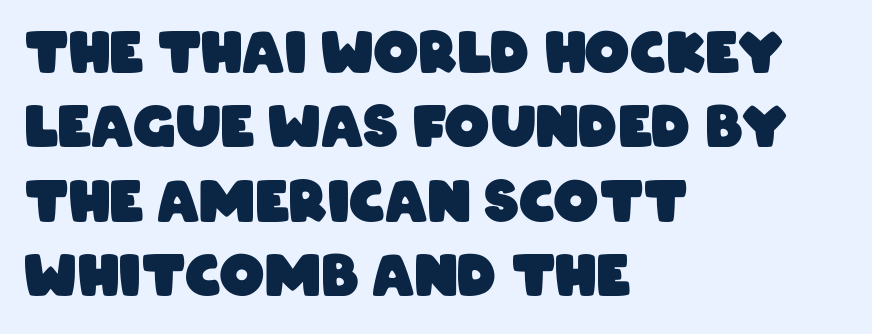
Q: Is the text bold? A: Yes.
Q: Is the typeface a serif or a sans-serif typeface? A: Sans-serif.
Q: Is the text underlined? A: No.
Q: How is the paragraph aligned? A: Left-aligned.
Q: Is the spacing between letters normal or unusually wide? A: Normal.
Q: Is the spacing between lines tight, normal or loose? A: Normal.
Q: Width (condensed, normal, or wide)? A: Condensed.
Q: Stroke contrast? A: Low.
Q: x-height? A: Large.
Q: Monospaced? A: No.
